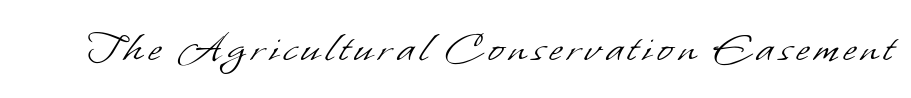
The letters advance in unequal steps, a hallmark of proportional type. The font sits on the lighter half of the weight spectrum, regular included. Words float on clear page, feet unadorned. This rendering employs a face without finishing strokes, i.e., a sans-serif.
